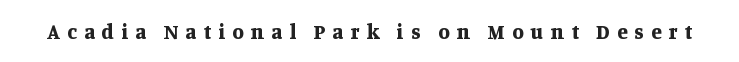
The image shows 21 px bold type, upright; set unusually wide letter spacing (+0.34 em), not underlined.
